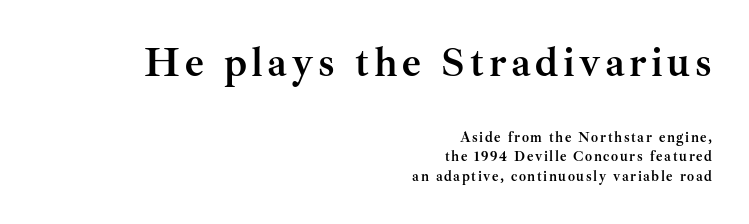
{"serif": "yes", "italic": "no", "bold": "yes", "weight": "semibold", "width": "normal", "stroke_contrast": "medium", "x_height": "small", "monospaced": "no", "underline": "no", "align": "right", "line_spacing": "normal", "line_spacing_ratio": 1.41, "larger_block": "first", "size_ratio": 2.93, "glyph_px": 41}
